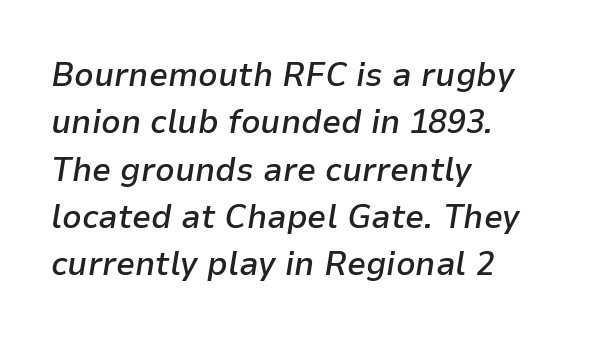
{"italic": "yes", "lean": "right", "slant_degrees": 9, "bold": "semi", "weight": "semibold", "width": "normal", "stroke_contrast": "low", "x_height": "medium", "monospaced": "no", "underline": "no", "align": "left", "line_spacing": "normal", "line_spacing_ratio": 1.39, "letter_spacing": "normal", "letter_spacing_em": 0.0, "glyph_px": 34}
